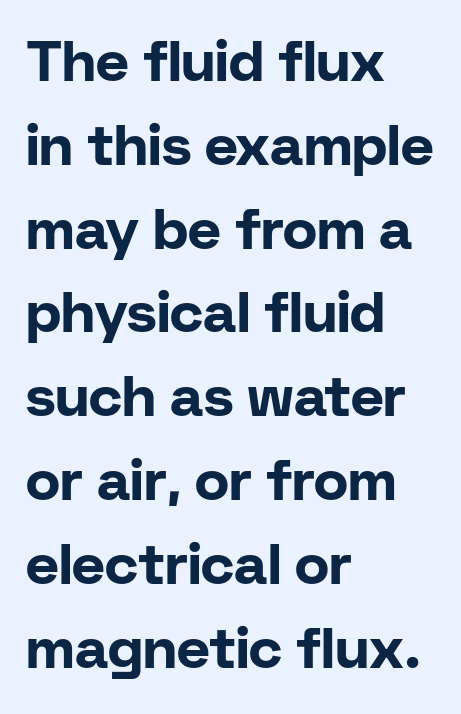
Q: Is the text bold? A: Yes.
Q: Is the text italic (slanted)? A: No, it is upright.
Q: Is the typeface a serif or a sans-serif typeface? A: Sans-serif.
Q: Is the text underlined? A: No.
Q: How is the paragraph aligned? A: Left-aligned.
Q: Is the spacing between letters normal or unusually wide? A: Normal.
Q: Is the spacing between lines tight, normal or loose? A: Normal.
Q: Width (condensed, normal, or wide)? A: Normal.
Q: Stroke contrast? A: Low.
Q: x-height? A: Medium.
Q: Monospaced? A: No.
